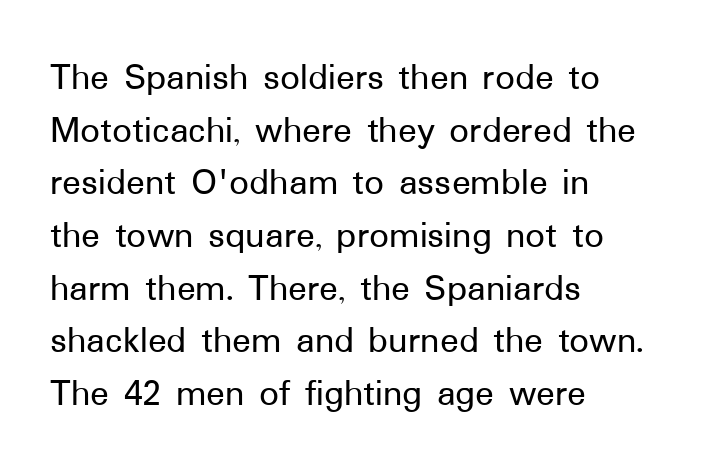
The line-height multiplier appears to be the usual default. No word sits above an underline. Glyph-to-glyph distance matches everyday printed text. The characters display no serif detailing; their extremities are plain. Each letter keeps its own natural width here, so spacing adapts to shape. The passage is arranged the way most books set body copy — flush left.
